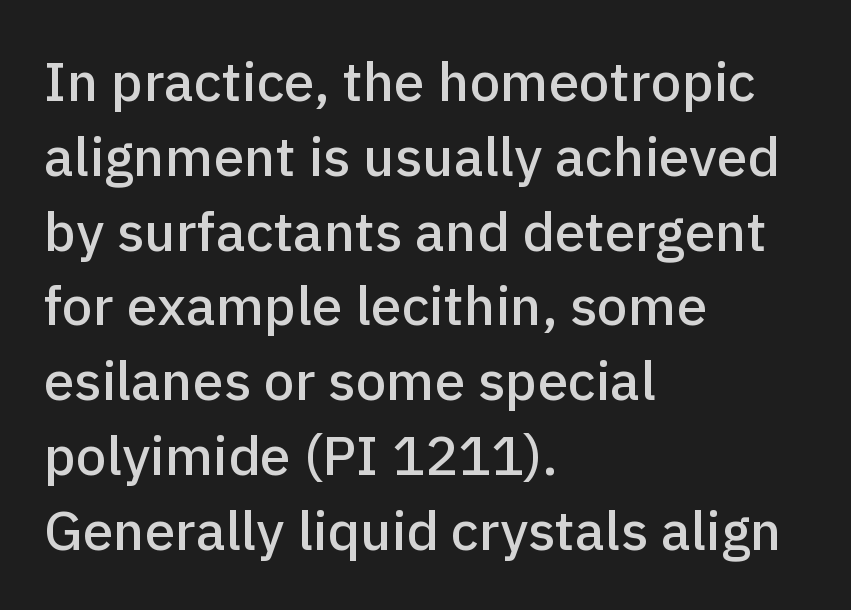
This block has exactly the height ordinary leading produces. Note: no serifs on the glyphs. All the whitespace from short lines collects on the right. Compared with typical body copy, the letter spacing here is the same. Is there any slant? The stems are plumb. Is this a fixed-width face? No — the glyphs have proportional, varying widths.
